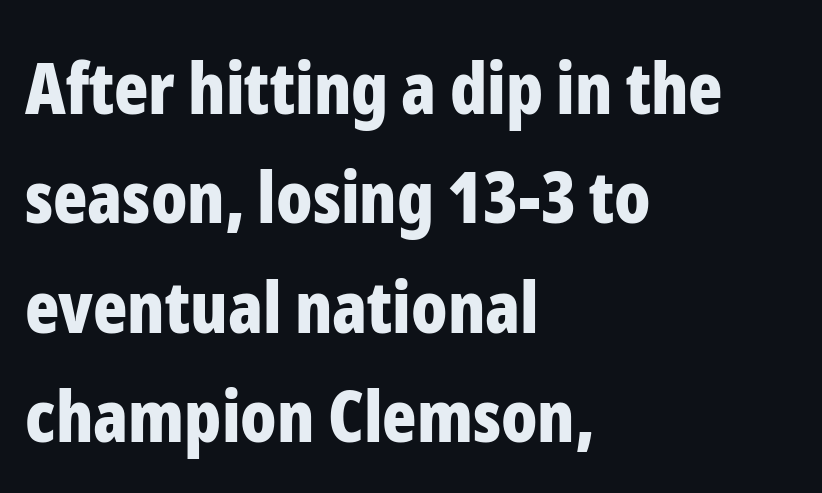
The image shows 71 px bold, condensed sans-serif type, upright; set left-aligned, normal line spacing (1.54x), normal letter spacing, not underlined; low stroke contrast and a medium x-height.
